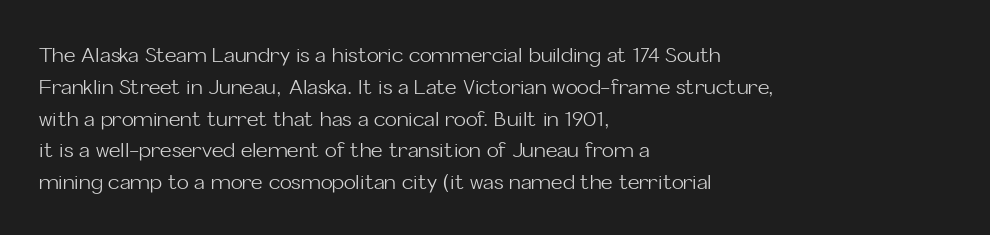
{"italic": "no", "bold": "no", "underline": "no", "align": "left", "line_spacing": "normal", "line_spacing_ratio": 1.59, "letter_spacing": "normal", "letter_spacing_em": 0.0, "glyph_px": 20}
